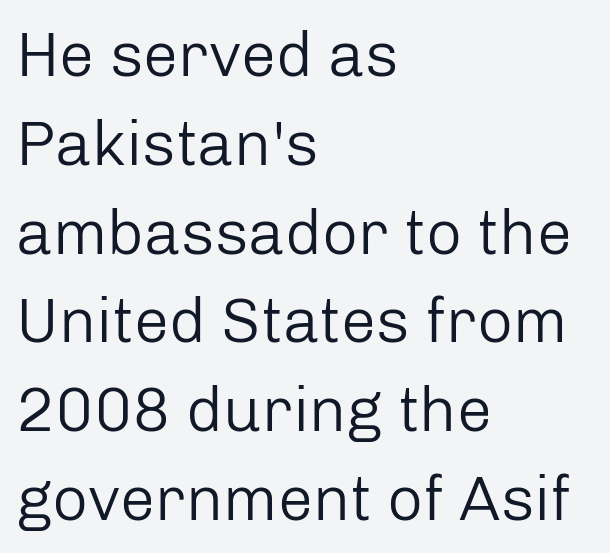
The image shows 63 px regular-weight sans-serif type, upright; set left-aligned, normal line spacing (1.41x), normal letter spacing, not underlined; low stroke contrast and a medium x-height.
